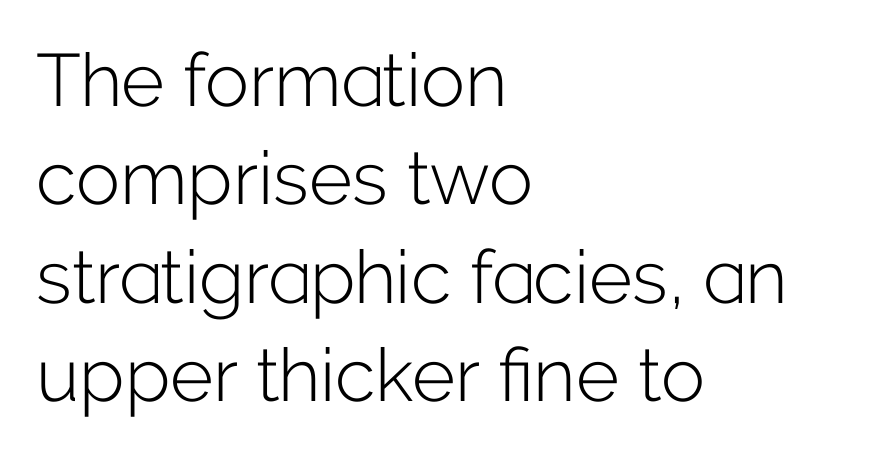
There is no visible air inserted between adjacent glyphs. Alignment: flush left. Style check: upright. No feet cap the strokes, marking this as sans-serif type. Quick note: underline off.
